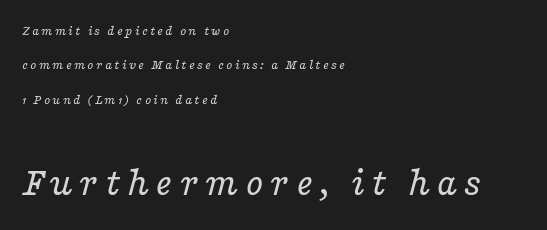
The image shows 41 px regular-weight, wide serif type, italic (leaning right); set left-aligned, loose line spacing (2.45x), not underlined; the second (bottom) block is 2.93x larger; low stroke contrast and a medium x-height.
